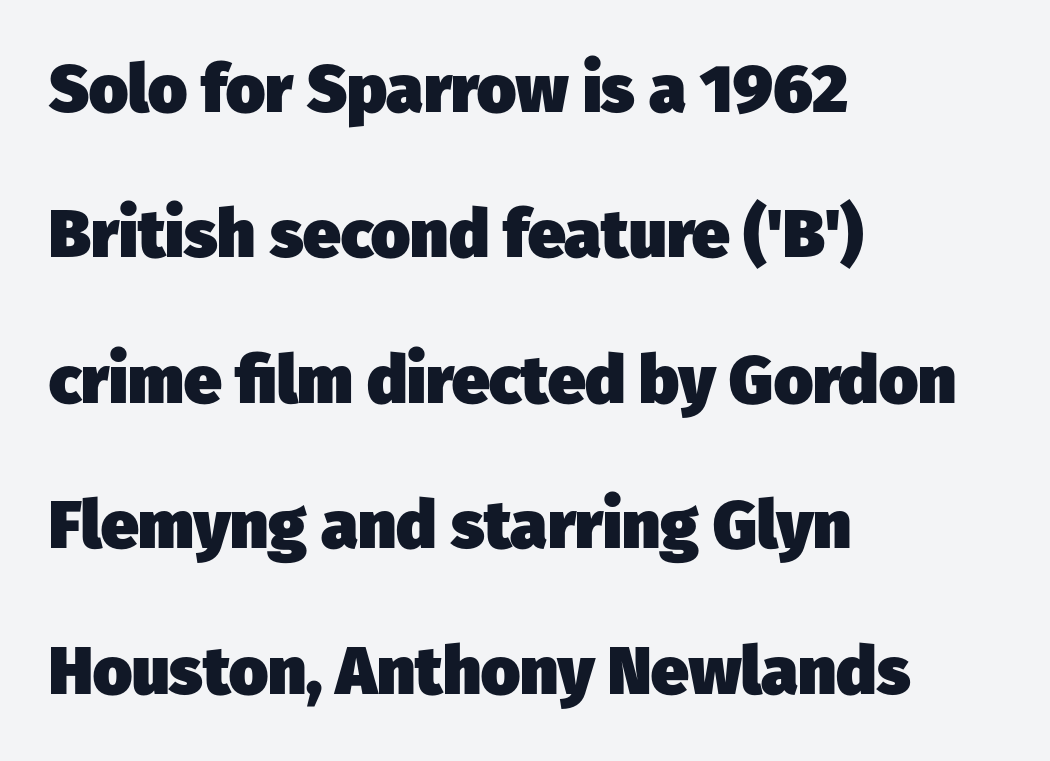
This rendering leaves character spacing at its baseline value. Letters rest on an invisible, unmarked baseline. Leading is clearly above the norm, producing a sparse column. Chunky letters — that's bold for sure. Font category for this specimen: sans-serif. Compared with a centered layout, this one pins lines to the left instead.
